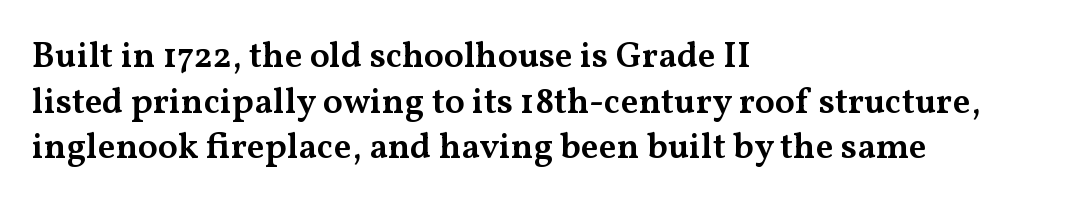
Q: Is the text bold? A: Semi-bold.
Q: Is the text italic (slanted)? A: No, it is upright.
Q: Is the typeface a serif or a sans-serif typeface? A: Serif.
Q: Is the text underlined? A: No.
Q: How is the paragraph aligned? A: Left-aligned.
Q: Is the spacing between letters normal or unusually wide? A: Normal.
Q: Is the spacing between lines tight, normal or loose? A: Normal.
Q: Width (condensed, normal, or wide)? A: Wide.
Q: Stroke contrast? A: Medium.
Q: x-height? A: Medium.
Q: Monospaced? A: No.
